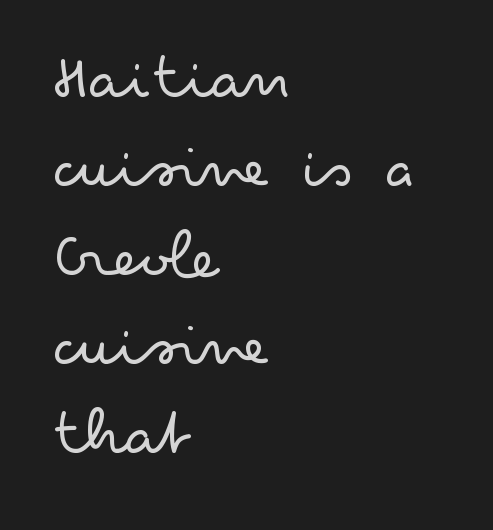
{"serif": "no", "italic": "no", "bold": "no", "weight": "light", "width": "wide", "stroke_contrast": "low", "x_height": "small", "monospaced": "no", "underline": "no", "align": "left", "line_spacing": "normal", "line_spacing_ratio": 1.31, "letter_spacing": "normal", "letter_spacing_em": 0.0, "glyph_px": 68}
